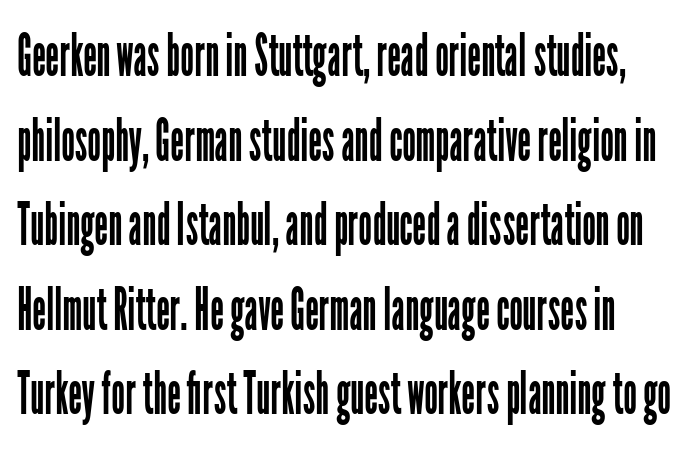
{"serif": "no", "italic": "no", "bold": "no", "weight": "regular", "width": "condensed", "stroke_contrast": "low", "x_height": "medium", "monospaced": "no", "underline": "no", "line_spacing": "normal", "line_spacing_ratio": 1.41, "letter_spacing": "normal", "letter_spacing_em": 0.0, "glyph_px": 60}
